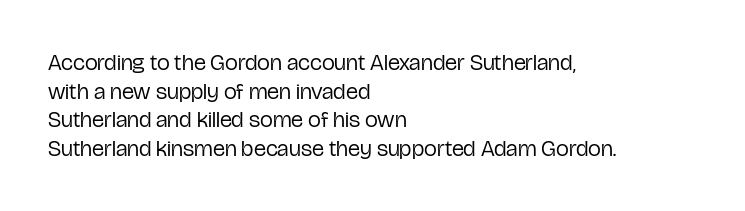
{"italic": "no", "bold": "no", "underline": "no", "align": "left", "line_spacing_ratio": 1.24, "letter_spacing": "normal", "letter_spacing_em": 0.0, "glyph_px": 23}
